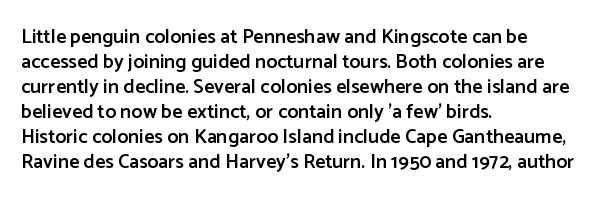
Where is the straight margin? On the left. Each glyph is drawn with semibold strokes, heavier than normal yet not fully bold. The passage shown is not underscored anywhere. Whoever set this chose a conventional vertical rhythm. Upright lettering throughout.
